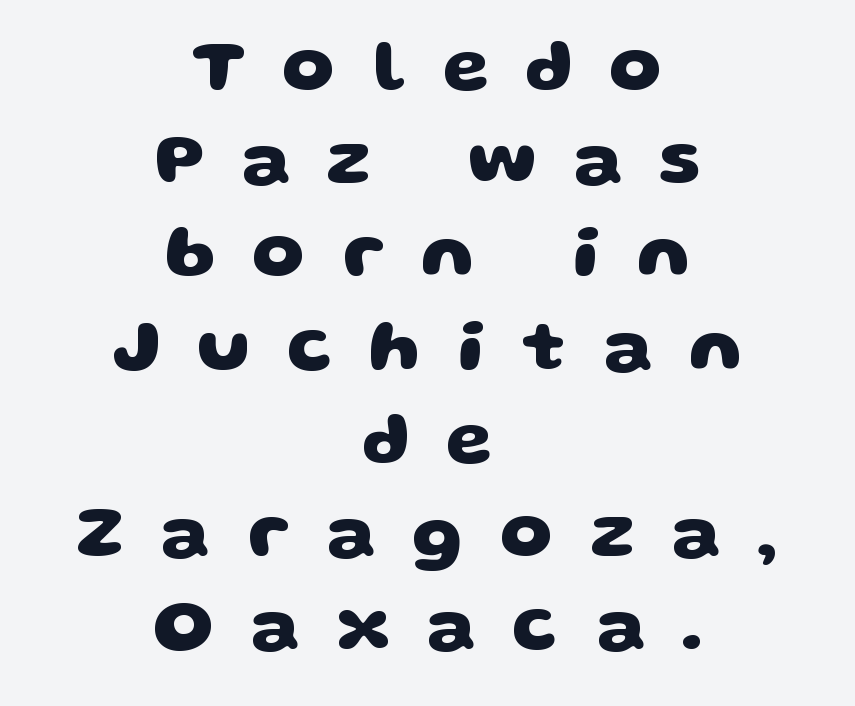
These lines sit exactly where default settings would place them. The space directly below the letters is spotless. If you folded the block vertically in half, each line would mirror itself in length. What kind of face is this? One without serifs — a sans. The line texture is sparse and dotted thanks to wide tracking. Proportional: the letters do not fall into vertical columns.
